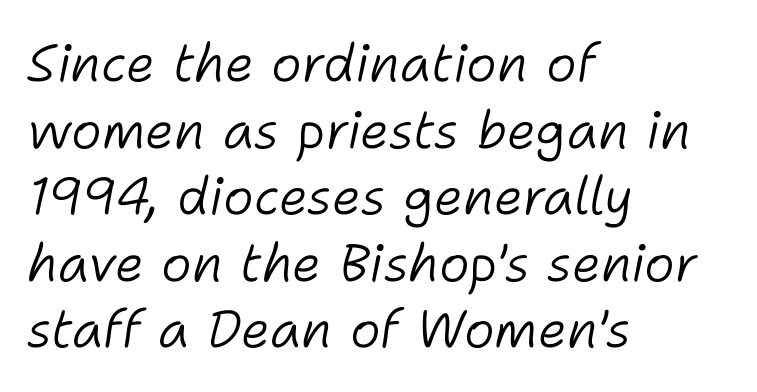
Q: Is the text bold? A: No.
Q: Is the text italic (slanted)? A: Yes, it leans right by about 11 degrees.
Q: Is the text underlined? A: No.
Q: How is the paragraph aligned? A: Left-aligned.
Q: Is the spacing between letters normal or unusually wide? A: Normal.
Q: Is the spacing between lines tight, normal or loose? A: Normal.
Q: Width (condensed, normal, or wide)? A: Normal.
Q: Stroke contrast? A: Low.
Q: x-height? A: Medium.
Q: Monospaced? A: No.
